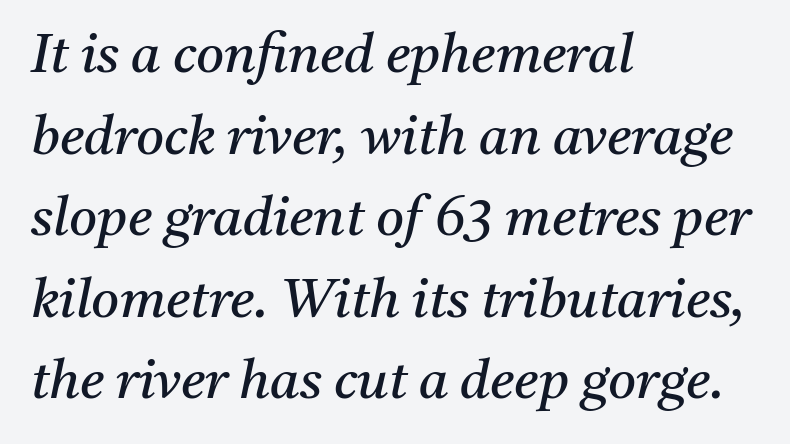
Q: Is the text bold? A: No.
Q: Is the text italic (slanted)? A: Yes, it leans right by about 11 degrees.
Q: Is the typeface a serif or a sans-serif typeface? A: Serif.
Q: Is the text underlined? A: No.
Q: How is the paragraph aligned? A: Left-aligned.
Q: Is the spacing between letters normal or unusually wide? A: Normal.
Q: Is the spacing between lines tight, normal or loose? A: Normal.
Q: Width (condensed, normal, or wide)? A: Normal.
Q: Stroke contrast? A: Medium.
Q: x-height? A: Medium.
Q: Monospaced? A: No.
